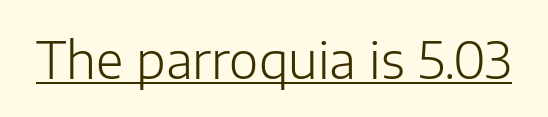
The image shows 50 px light sans-serif type, upright; set normal letter spacing, underlined; low stroke contrast and a medium x-height.
